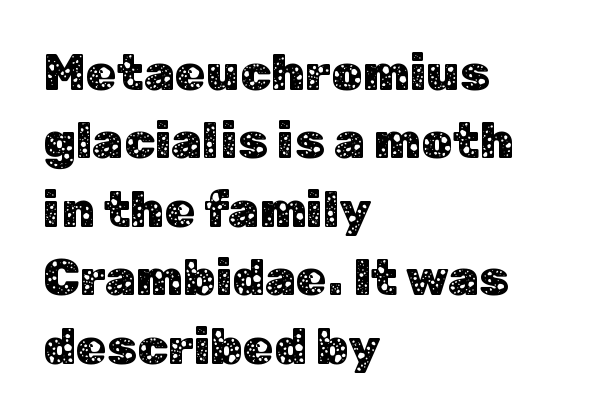
What kind of face is this? One without serifs — a sans. Each letter keeps its own natural width here, so spacing adapts to shape. Tall strokes in this sample are plumb rather than angled. The rendering anchors every line to the left-hand side. Here the glyphs are tracked normally, forming tight word shapes. The baseline area is clear.
